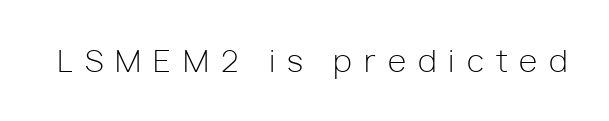
{"serif": "no", "italic": "no", "bold": "no", "weight": "light", "width": "normal", "stroke_contrast": "low", "x_height": "medium", "monospaced": "no", "underline": "no", "letter_spacing": "wide", "letter_spacing_em": 0.4, "glyph_px": 30}
